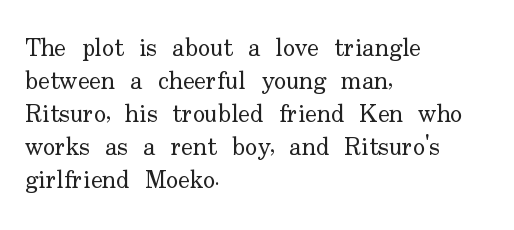
The image shows 25 px text type, upright; set left-aligned, normal line spacing (1.32x), normal letter spacing, not underlined.
